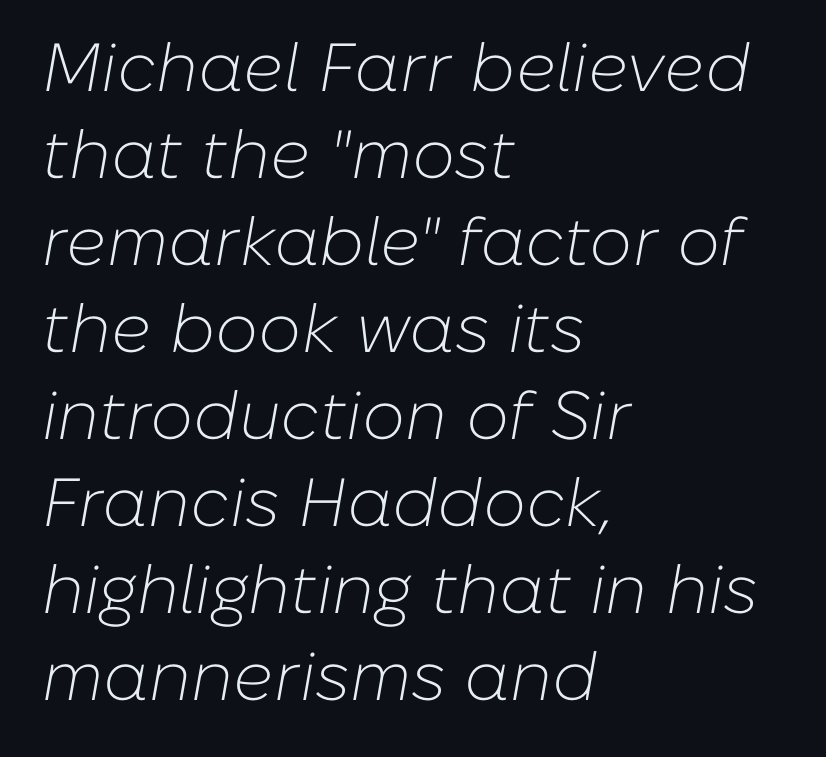
Q: Is the text bold? A: No.
Q: Is the text italic (slanted)? A: Yes, it leans right by about 10 degrees.
Q: Is the text underlined? A: No.
Q: How is the paragraph aligned? A: Left-aligned.
Q: Is the spacing between letters normal or unusually wide? A: Normal.
Q: Is the spacing between lines tight, normal or loose? A: Normal.
Q: Width (condensed, normal, or wide)? A: Normal.
Q: Stroke contrast? A: Low.
Q: x-height? A: Medium.
Q: Monospaced? A: No.
